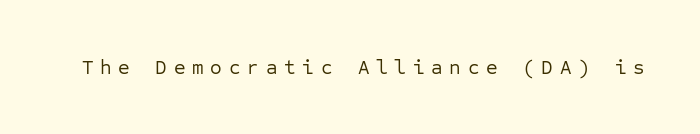
{"italic": "no", "bold": "no", "underline": "no", "letter_spacing": "wide", "letter_spacing_em": 0.34, "glyph_px": 20}
